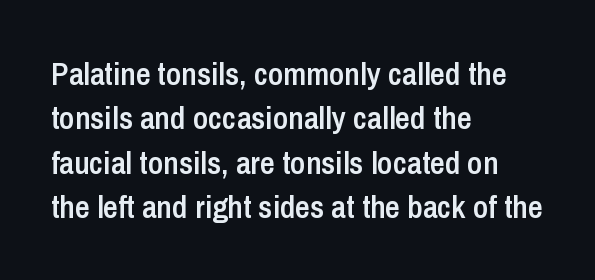
Q: Is the text bold? A: Semi-bold.
Q: Is the text italic (slanted)? A: No, it is upright.
Q: Is the typeface a serif or a sans-serif typeface? A: Sans-serif.
Q: Is the text underlined? A: No.
Q: How is the paragraph aligned? A: Left-aligned.
Q: Is the spacing between letters normal or unusually wide? A: Normal.
Q: Is the spacing between lines tight, normal or loose? A: Normal.
Q: Width (condensed, normal, or wide)? A: Condensed.
Q: Stroke contrast? A: Low.
Q: x-height? A: Medium.
Q: Monospaced? A: No.
